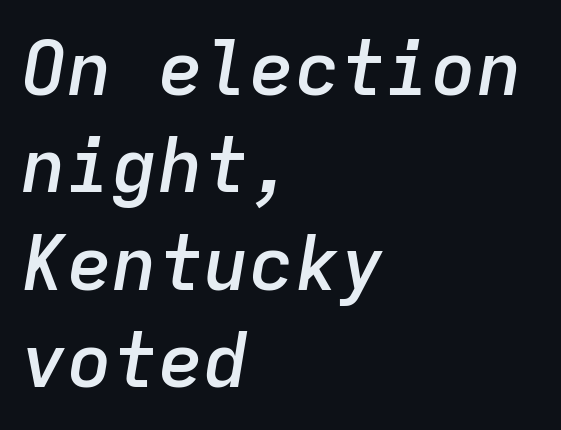
Q: Is the text bold? A: Semi-bold.
Q: Is the text italic (slanted)? A: Yes, it leans right by about 9 degrees.
Q: Is the text underlined? A: No.
Q: How is the paragraph aligned? A: Left-aligned.
Q: Is the spacing between letters normal or unusually wide? A: Normal.
Q: Is the spacing between lines tight, normal or loose? A: Normal.
Q: Width (condensed, normal, or wide)? A: Normal.
Q: Stroke contrast? A: Low.
Q: x-height? A: Medium.
Q: Monospaced? A: Yes.
